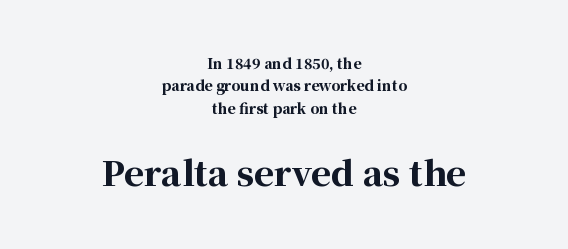
Q: Is the text bold? A: Yes.
Q: Is the text italic (slanted)? A: No, it is upright.
Q: Is the typeface a serif or a sans-serif typeface? A: Serif.
Q: Is the text underlined? A: No.
Q: How is the paragraph aligned? A: Centered.
Q: Is the spacing between letters normal or unusually wide? A: Normal.
Q: Is the spacing between lines tight, normal or loose? A: Normal.
Q: Which block of text is set in a larger size, the first (top) or the second (bottom)? A: The second (bottom) one.
Q: Width (condensed, normal, or wide)? A: Normal.
Q: Stroke contrast? A: High.
Q: x-height? A: Medium.
Q: Monospaced? A: No.
